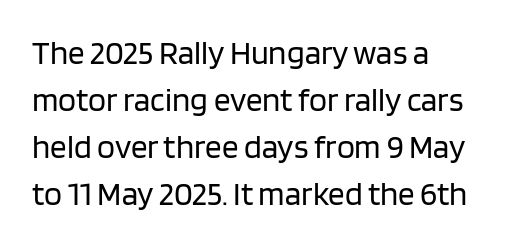
The image shows 33 px regular-weight sans-serif type, upright; set left-aligned, normal line spacing (1.42x), normal letter spacing, not underlined; low stroke contrast and a large x-height.
